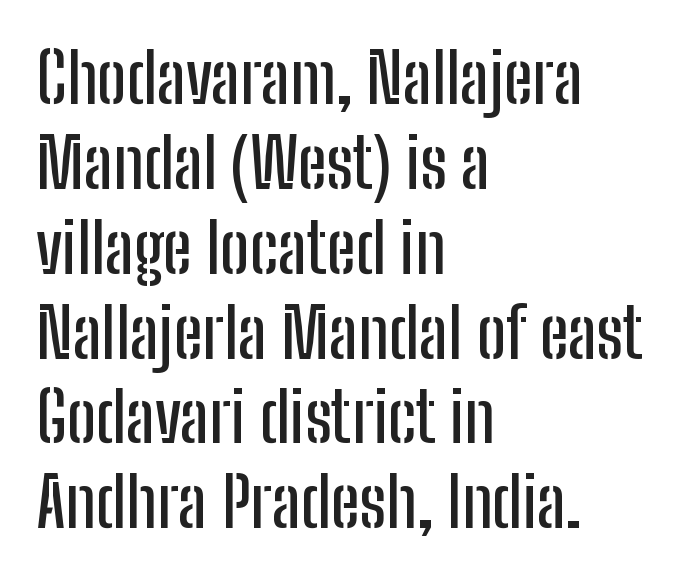
Q: Is the text italic (slanted)? A: No, it is upright.
Q: Is the typeface a serif or a sans-serif typeface? A: Sans-serif.
Q: Is the text underlined? A: No.
Q: How is the paragraph aligned? A: Left-aligned.
Q: Is the spacing between letters normal or unusually wide? A: Normal.
Q: Width (condensed, normal, or wide)? A: Condensed.
Q: Stroke contrast? A: Low.
Q: x-height? A: Medium.
Q: Monospaced? A: No.
